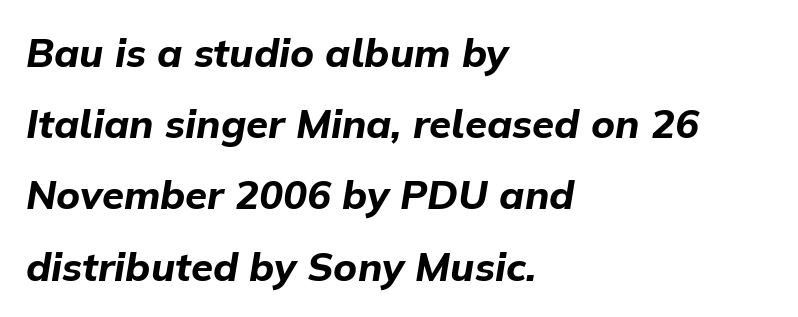
The image shows 40 px bold type, italic (leaning right); set left-aligned, line spacing 1.78x, normal letter spacing, not underlined; low stroke contrast and a medium x-height.
